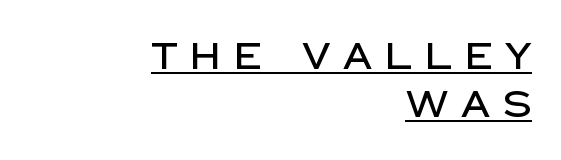
Honestly, the underline is the first thing you notice here. Is the letter spacing exaggerated? Yes — the characters are pushed far apart. A sans-serif font was chosen for this passage. The text block is weighted toward the right margin, trailing off unevenly leftward. The letters advance in unequal steps, a hallmark of proportional type. The line-height multiplier appears to be the usual default.
